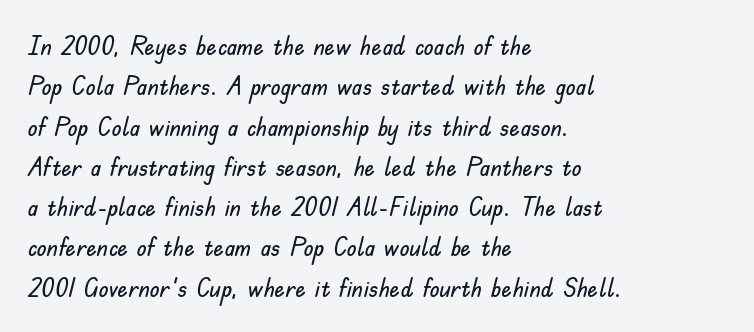
This rendering uses left alignment, leaving the right contour irregular. The vertical gap from one line to the next is medium. The space beneath each line is pristine and unruled. Does extra space separate the letters? No, they use regular spacing.
